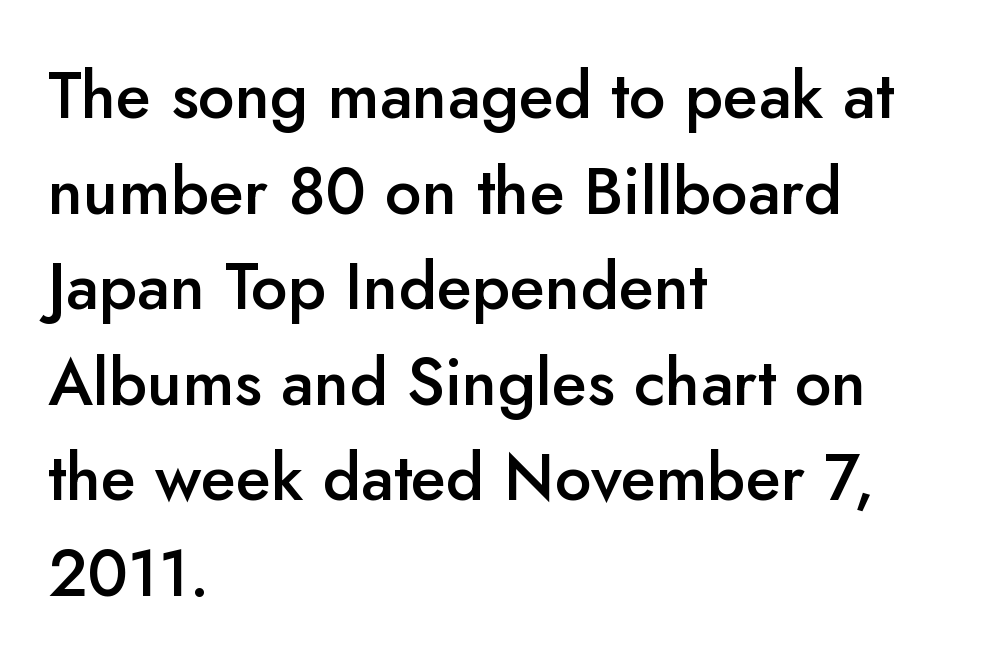
{"serif": "no", "italic": "no", "bold": "semi", "weight": "semibold", "width": "normal", "stroke_contrast": "low", "x_height": "small", "monospaced": "no", "underline": "no", "align": "left", "line_spacing": "normal", "line_spacing_ratio": 1.47, "letter_spacing": "normal", "letter_spacing_em": 0.0, "glyph_px": 65}
